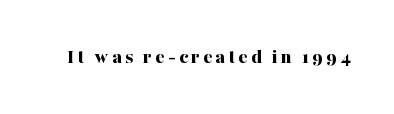
{"italic": "no", "bold": "yes", "underline": "no", "glyph_px": 21}
